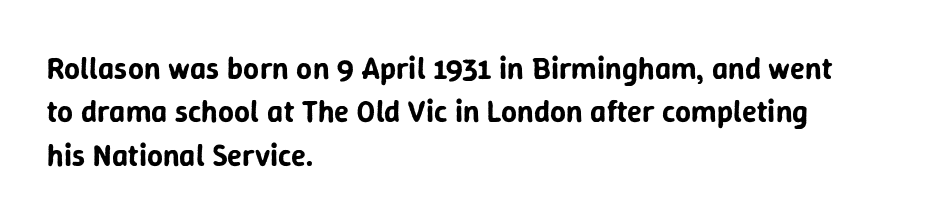
A roman cut, with each character standing at attention. The paragraph shown leans on its left margin. Check the space under the baseline: it is left empty. The face used here is proportionally spaced, like ordinary book or web type. The face used here is rendered with its standard letterfit. Compared with typical paragraphs, the rows here are spaced about the same.
